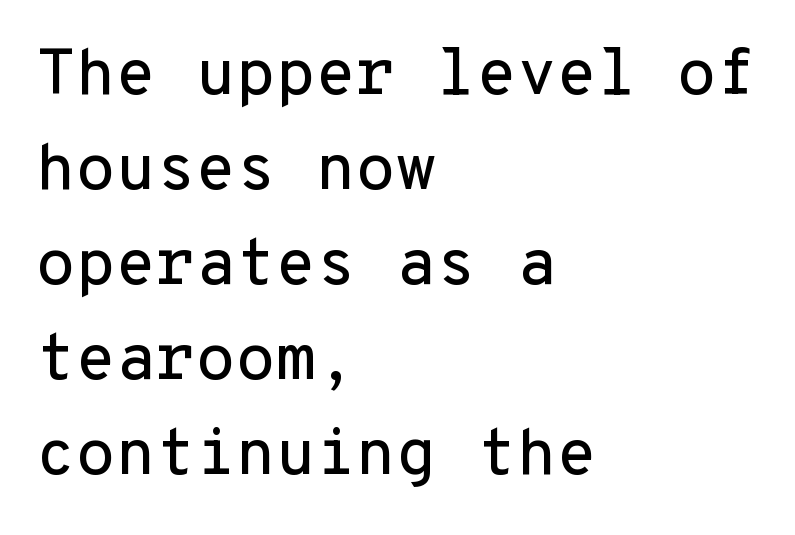
{"serif": "no", "italic": "no", "width": "normal", "stroke_contrast": "low", "x_height": "medium", "monospaced": "yes", "underline": "no", "align": "left", "line_spacing": "normal", "line_spacing_ratio": 1.46, "letter_spacing": "normal", "letter_spacing_em": 0.0, "glyph_px": 65}
